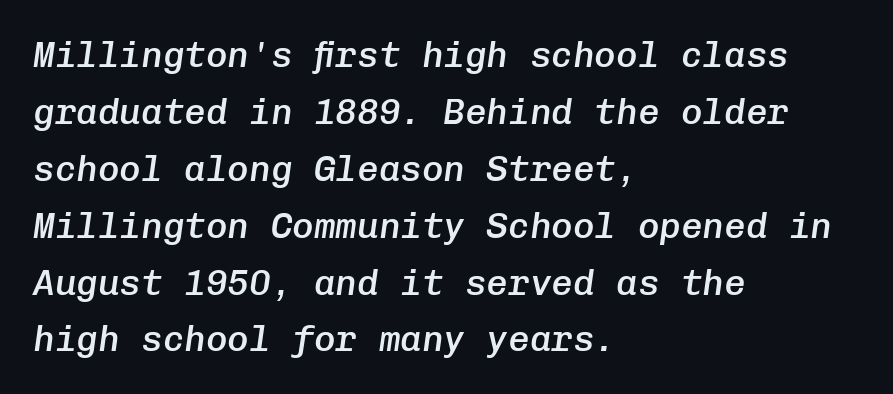
{"italic": "yes", "lean": "right", "slant_degrees": 8, "bold": "semi", "weight": "semibold", "width": "normal", "stroke_contrast": "low", "x_height": "medium", "monospaced": "yes", "underline": "no", "align": "left", "line_spacing": "normal", "line_spacing_ratio": 1.58, "letter_spacing": "normal", "letter_spacing_em": 0.0, "glyph_px": 36}
